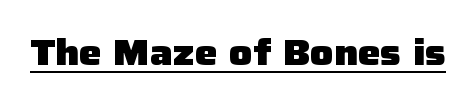
{"serif": "no", "italic": "no", "bold": "yes", "weight": "heavy", "width": "normal", "stroke_contrast": "low", "x_height": "medium", "monospaced": "no", "underline": "yes", "letter_spacing": "normal", "letter_spacing_em": 0.0, "glyph_px": 36}
